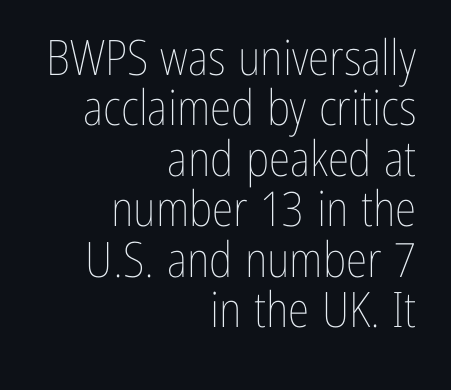
The image shows 49 px thin, condensed type, upright; set right-aligned, tight line spacing (1.03x), normal letter spacing, not underlined; low stroke contrast and a medium x-height.
